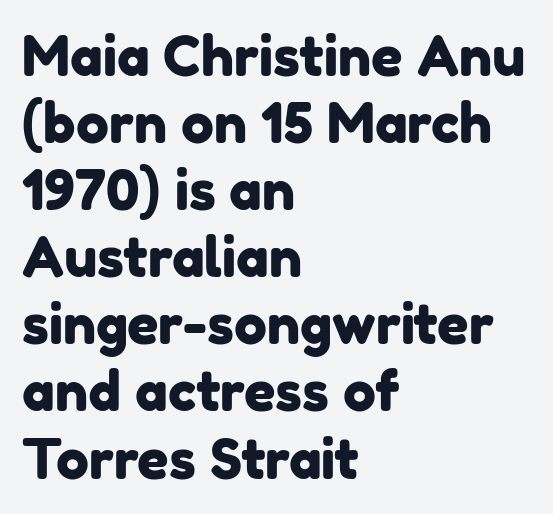
What kind of face is this? One without serifs — a sans. Spacing verdict: proportional, widths tailored to each character. Has an underline been added? It has not. The setting favours the left margin, as ordinary paragraphs usually do. Nobody touched the tracking dial on this one.
